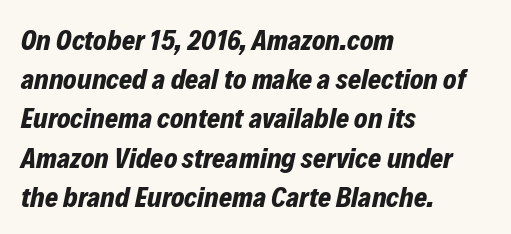
The image shows 28 px bold type, italic (leaning right); set left-aligned, normal line spacing (1.4x), normal letter spacing, not underlined; low stroke contrast and a medium x-height.
